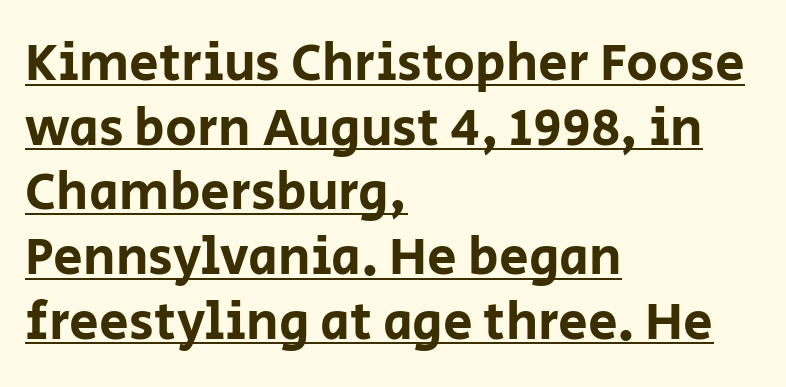
Q: Is the text italic (slanted)? A: No, it is upright.
Q: Is the typeface a serif or a sans-serif typeface? A: Sans-serif.
Q: Is the text underlined? A: Yes.
Q: How is the paragraph aligned? A: Left-aligned.
Q: Is the spacing between letters normal or unusually wide? A: Normal.
Q: Width (condensed, normal, or wide)? A: Normal.
Q: Stroke contrast? A: Low.
Q: x-height? A: Large.
Q: Monospaced? A: No.
